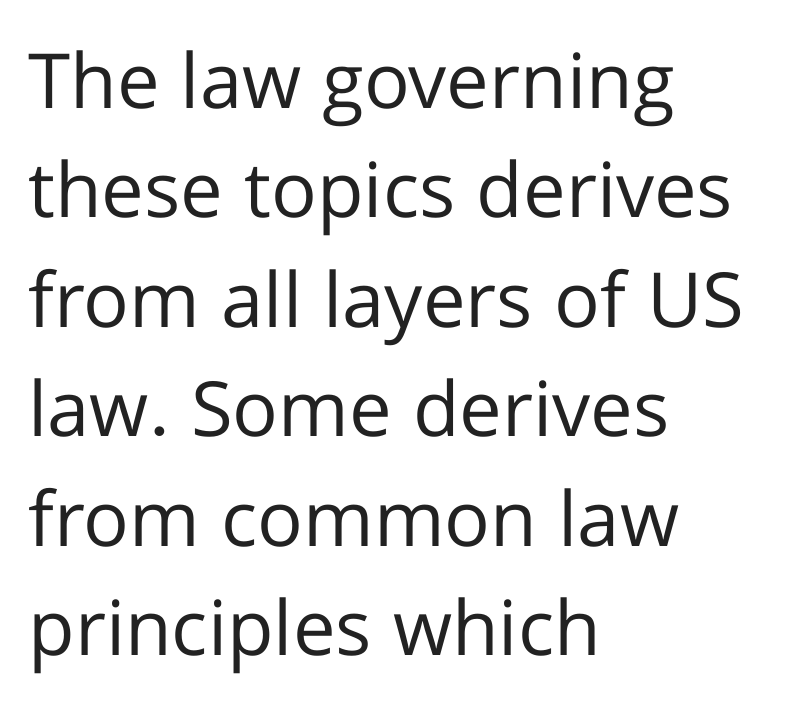
{"serif": "no", "italic": "no", "bold": "no", "weight": "regular", "width": "normal", "stroke_contrast": "low", "x_height": "medium", "monospaced": "no", "underline": "no", "align": "left", "line_spacing": "normal", "line_spacing_ratio": 1.44, "letter_spacing": "normal", "letter_spacing_em": 0.0, "glyph_px": 76}
